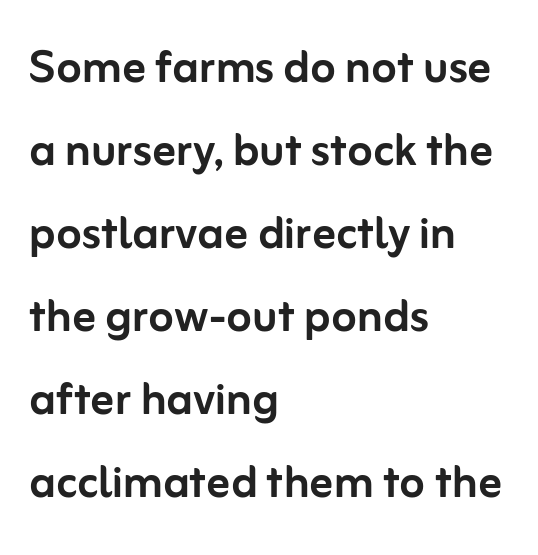
The image shows 58 px sans-serif type, upright; set left-aligned, normal line spacing (1.43x), normal letter spacing, not underlined; low stroke contrast and a medium x-height.
